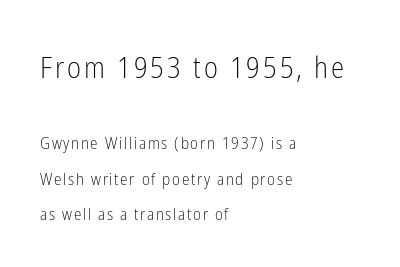
Descenders hang freely into open space. Spacing verdict: proportional, widths tailored to each character. Unlike italic type, these characters show no tilt at all. Character size in the leading block exceeds that of the trailing block. Regarding serifs, this sample does without them. The typesetter chose a ragged-right arrangement here.
